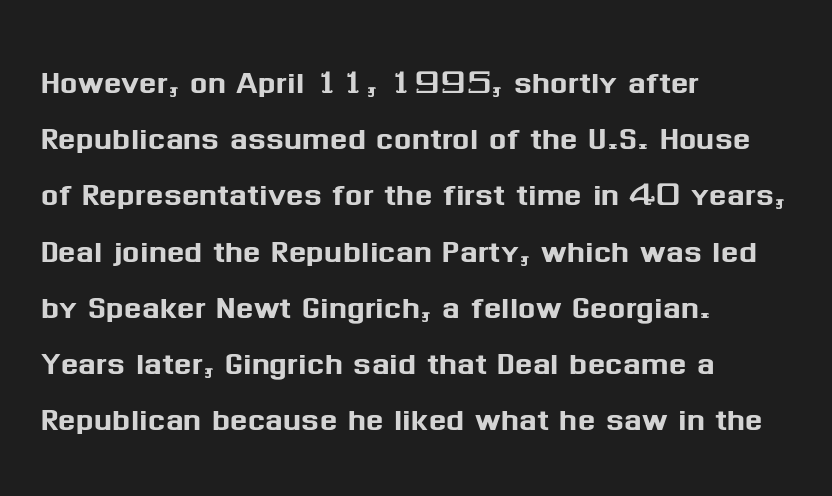
The image shows 41 px sans-serif type, upright; set left-aligned, normal line spacing (1.37x), normal letter spacing, not underlined; medium stroke contrast and a medium x-height.
